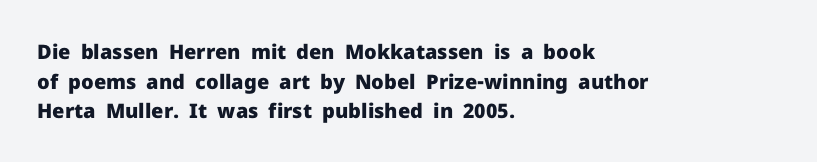
The image shows 20 px bold type, upright; set left-aligned, normal line spacing (1.48x), normal letter spacing, not underlined.
